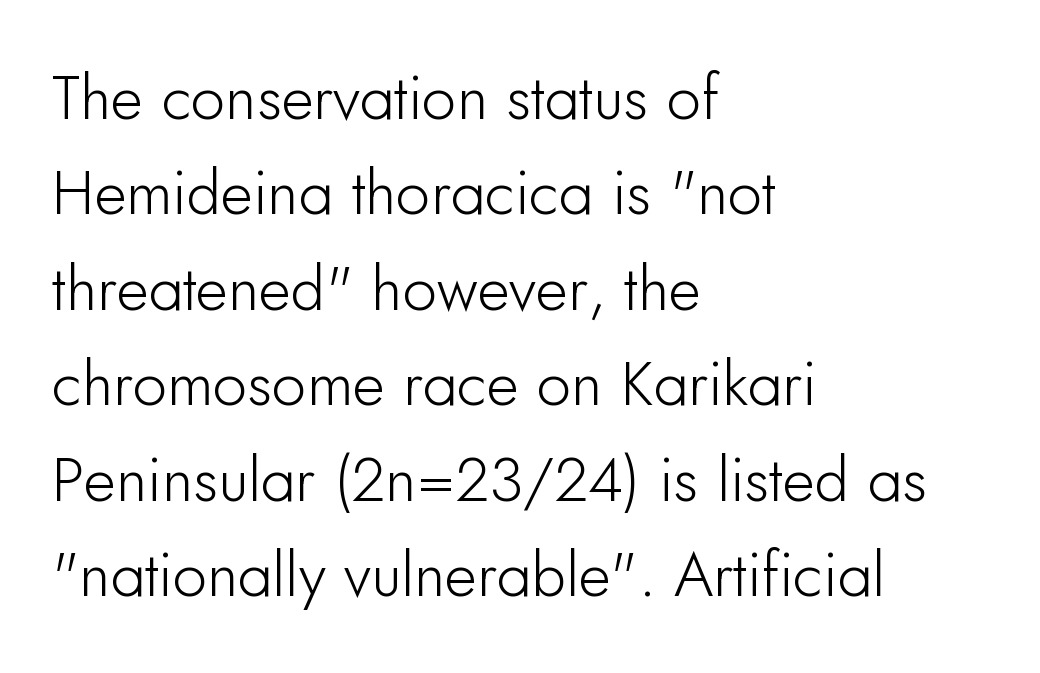
Q: Is the text italic (slanted)? A: No, it is upright.
Q: Is the typeface a serif or a sans-serif typeface? A: Sans-serif.
Q: Is the text underlined? A: No.
Q: How is the paragraph aligned? A: Left-aligned.
Q: Is the spacing between letters normal or unusually wide? A: Normal.
Q: Is the spacing between lines tight, normal or loose? A: Normal.
Q: Width (condensed, normal, or wide)? A: Normal.
Q: Stroke contrast? A: Low.
Q: x-height? A: Small.
Q: Monospaced? A: No.
